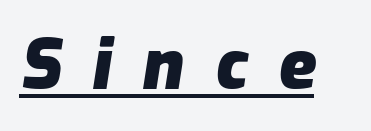
Q: Is the text bold? A: Yes.
Q: Is the text italic (slanted)? A: Yes, it leans right by about 9 degrees.
Q: Is the text underlined? A: Yes.
Q: Is the spacing between letters normal or unusually wide? A: Unusually wide.
Q: Width (condensed, normal, or wide)? A: Normal.
Q: Stroke contrast? A: Low.
Q: x-height? A: Medium.
Q: Monospaced? A: No.
